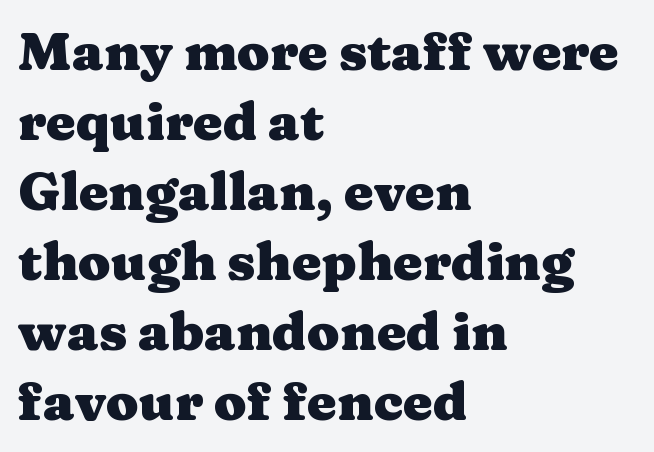
The rendering uses a moderate line-height, typical for paragraphs. Typographic density is high because the face is bold. You could not count columns in this text — the font is proportionally spaced. Here the glyphs are tracked normally, forming tight word shapes.
